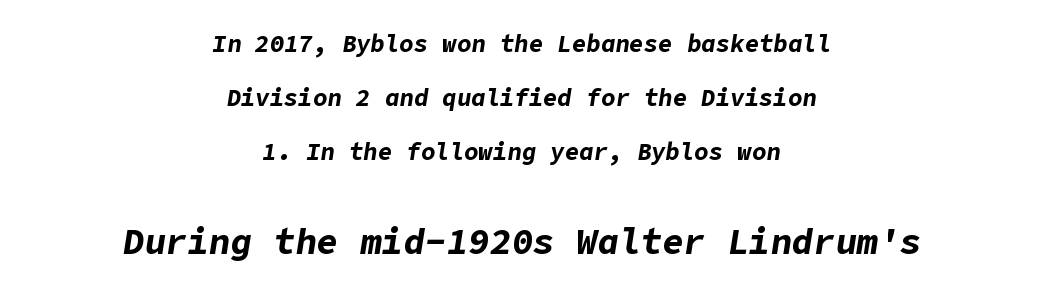
The lettering tilts uniformly, giving the passage an italic look. The letters are bold, with thick, heavy strokes. Leftover space on each line is divided equally before and after the words. There is no visible air inserted between adjacent glyphs.
